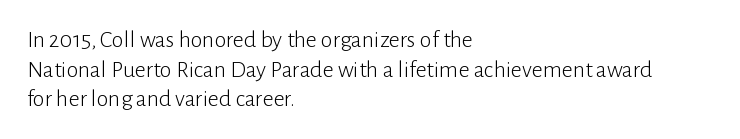
Q: Is the text bold? A: No.
Q: Is the text italic (slanted)? A: No, it is upright.
Q: Is the text underlined? A: No.
Q: How is the paragraph aligned? A: Left-aligned.
Q: Is the spacing between letters normal or unusually wide? A: Normal.
